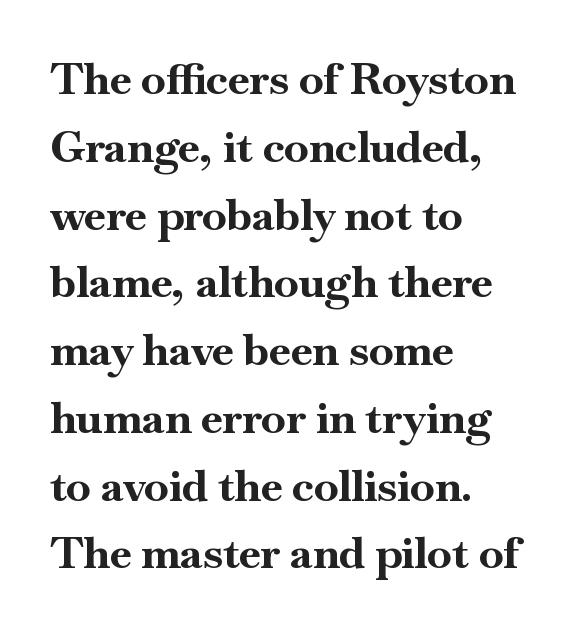
{"serif": "yes", "italic": "no", "bold": "yes", "weight": "bold", "width": "normal", "stroke_contrast": "high", "x_height": "small", "monospaced": "no", "underline": "no", "align": "left", "line_spacing": "normal", "line_spacing_ratio": 1.54, "letter_spacing": "normal", "letter_spacing_em": 0.0, "glyph_px": 44}
